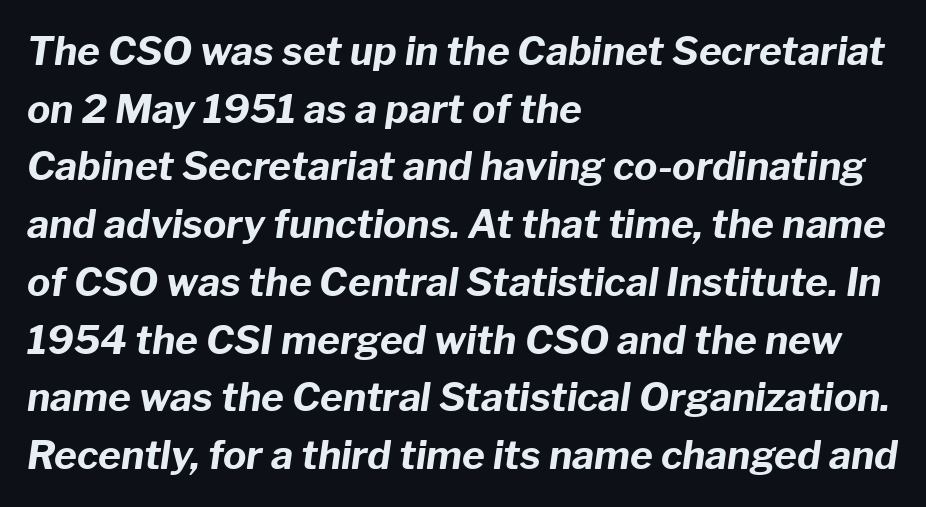
The image shows 39 px bold type, italic (leaning right); set left-aligned, normal line spacing (1.48x), normal letter spacing, not underlined; low stroke contrast and a medium x-height.
